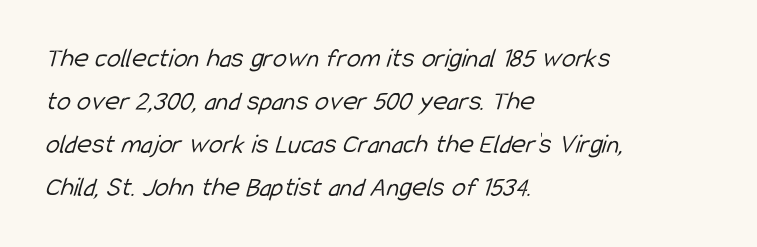
The image shows 28 px light, condensed sans-serif type; set left-aligned, normal line spacing (1.54x), normal letter spacing, not underlined; low stroke contrast and a medium x-height.
